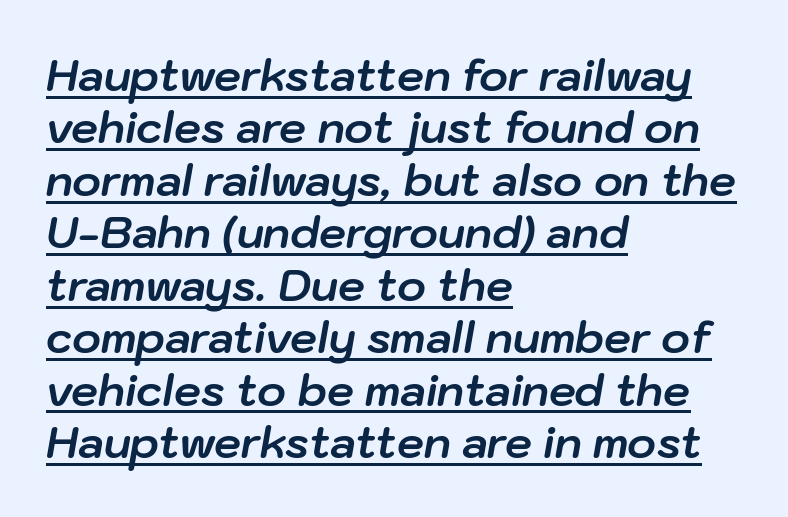
{"italic": "yes", "lean": "right", "slant_degrees": 10, "bold": "yes", "weight": "bold", "width": "normal", "stroke_contrast": "low", "x_height": "medium", "monospaced": "no", "underline": "yes", "align": "left", "line_spacing_ratio": 1.22, "letter_spacing": "normal", "letter_spacing_em": 0.0, "glyph_px": 43}
